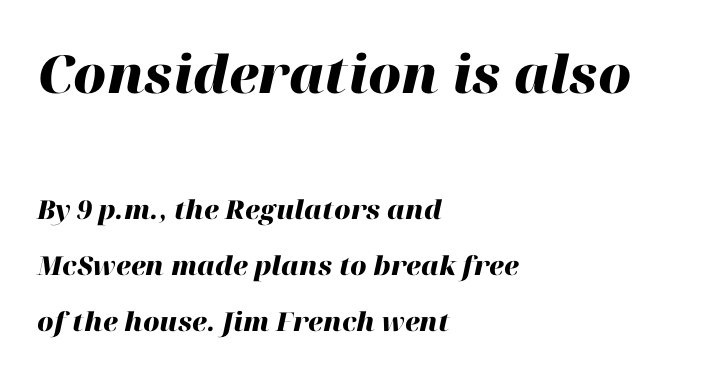
The image shows 52 px heavy type, italic (leaning right); set left-aligned, loose line spacing (2.16x), normal letter spacing, not underlined; the first (top) block is 2.0x larger; high stroke contrast and a medium x-height.
